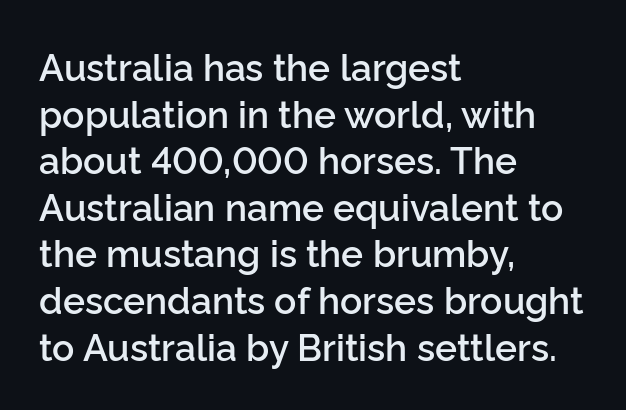
{"serif": "no", "italic": "no", "bold": "semi", "weight": "semibold", "width": "normal", "stroke_contrast": "low", "x_height": "medium", "monospaced": "no", "underline": "no", "align": "left", "line_spacing": "normal", "line_spacing_ratio": 1.26, "letter_spacing": "normal", "letter_spacing_em": 0.0, "glyph_px": 37}
